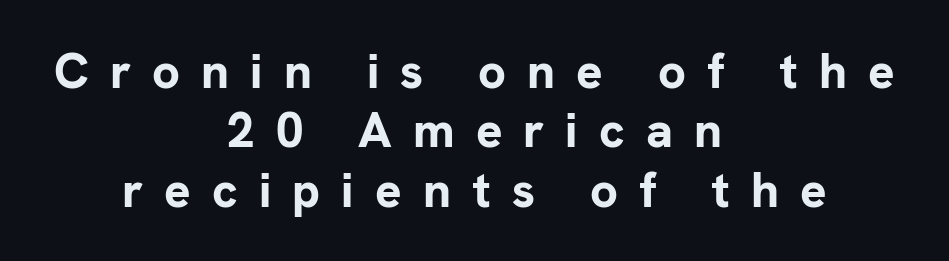
{"serif": "no", "italic": "no", "bold": "yes", "weight": "bold", "width": "normal", "stroke_contrast": "low", "x_height": "medium", "monospaced": "no", "underline": "no", "align": "center", "line_spacing_ratio": 1.21, "letter_spacing": "wide", "letter_spacing_em": 0.43, "glyph_px": 49}
